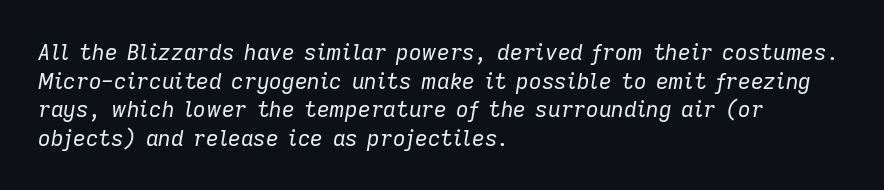
Q: Is the text bold? A: No.
Q: Is the text italic (slanted)? A: Yes, it leans right by about 9 degrees.
Q: Is the text underlined? A: No.
Q: How is the paragraph aligned? A: Left-aligned.
Q: Is the spacing between letters normal or unusually wide? A: Normal.
Q: Is the spacing between lines tight, normal or loose? A: Normal.
